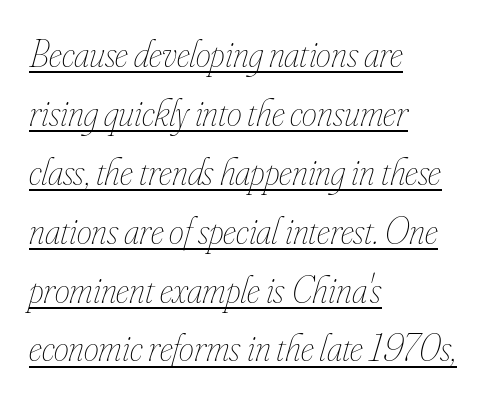
Q: Is the text bold? A: No.
Q: Is the text italic (slanted)? A: Yes, it leans right by about 16 degrees.
Q: Is the text underlined? A: Yes.
Q: How is the paragraph aligned? A: Left-aligned.
Q: Is the spacing between letters normal or unusually wide? A: Normal.
Q: Is the spacing between lines tight, normal or loose? A: Normal.
Q: Width (condensed, normal, or wide)? A: Condensed.
Q: Stroke contrast? A: Low.
Q: x-height? A: Small.
Q: Monospaced? A: No.
